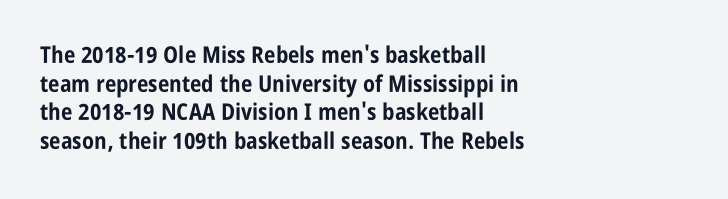
In CSS terms this would be text-align: left. On the weight axis this lands at bold, roughly 700. No word sits above an underline. Regarding leading, the lines here are spaced in the standard way. Quick note: not italic, upright. Glyph-to-glyph distance matches everyday printed text.
